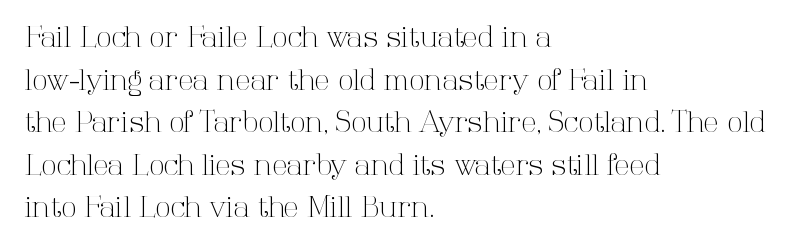
Q: Is the text bold? A: No.
Q: Is the text italic (slanted)? A: No, it is upright.
Q: Is the typeface a serif or a sans-serif typeface? A: Serif.
Q: Is the text underlined? A: No.
Q: How is the paragraph aligned? A: Left-aligned.
Q: Is the spacing between letters normal or unusually wide? A: Normal.
Q: Is the spacing between lines tight, normal or loose? A: Normal.
Q: Width (condensed, normal, or wide)? A: Normal.
Q: Stroke contrast? A: High.
Q: x-height? A: Medium.
Q: Monospaced? A: No.
